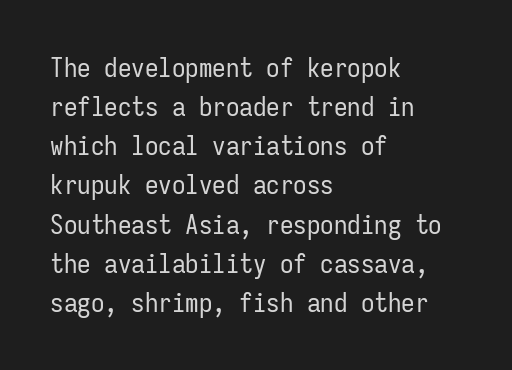
Q: Is the text bold? A: No.
Q: Is the text italic (slanted)? A: No, it is upright.
Q: Is the text underlined? A: No.
Q: How is the paragraph aligned? A: Left-aligned.
Q: Is the spacing between letters normal or unusually wide? A: Normal.
Q: Is the spacing between lines tight, normal or loose? A: Normal.
